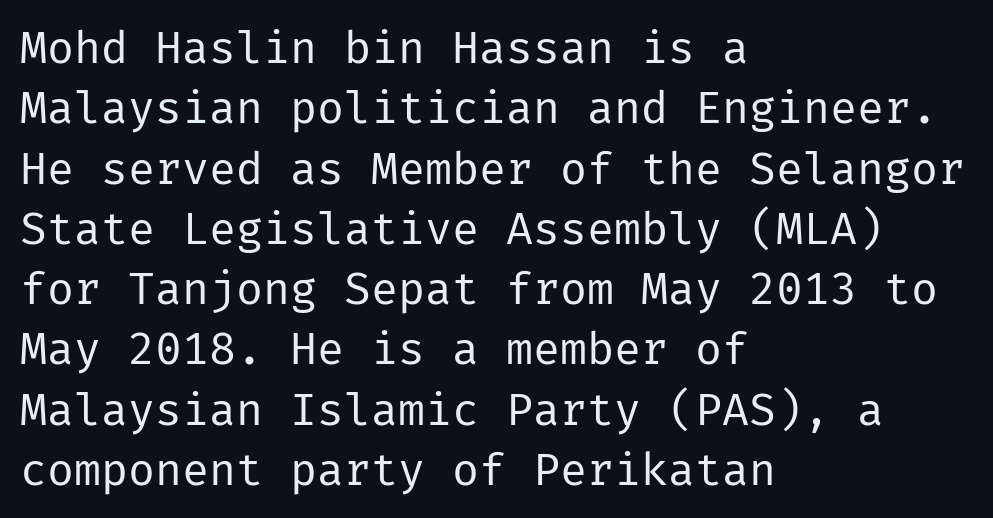
The image shows 45 px regular-weight sans-serif type, upright; set left-aligned, normal line spacing (1.34x), normal letter spacing, not underlined; low stroke contrast and a medium x-height.
